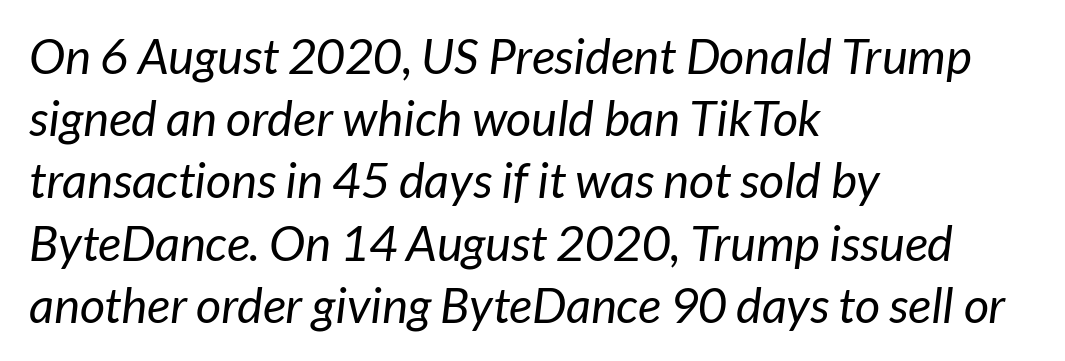
Q: Is the text bold? A: No.
Q: Is the typeface a serif or a sans-serif typeface? A: Sans-serif.
Q: Is the text underlined? A: No.
Q: How is the paragraph aligned? A: Left-aligned.
Q: Is the spacing between letters normal or unusually wide? A: Normal.
Q: Is the spacing between lines tight, normal or loose? A: Normal.
Q: Width (condensed, normal, or wide)? A: Normal.
Q: Stroke contrast? A: Low.
Q: x-height? A: Medium.
Q: Monospaced? A: No.
